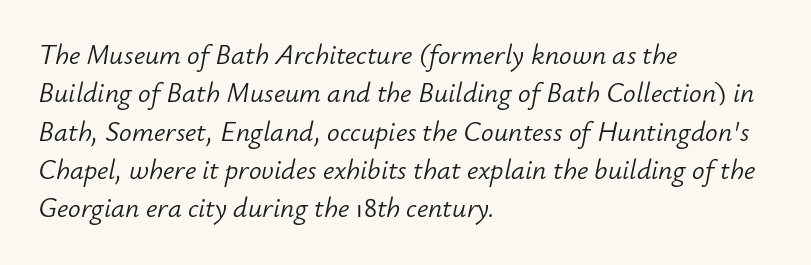
{"italic": "yes", "lean": "right", "slant_degrees": 12, "bold": "no", "weight": "light", "width": "normal", "stroke_contrast": "low", "x_height": "small", "monospaced": "no", "underline": "no", "align": "left", "line_spacing": "normal", "line_spacing_ratio": 1.37, "letter_spacing": "normal", "letter_spacing_em": 0.0, "glyph_px": 28}
